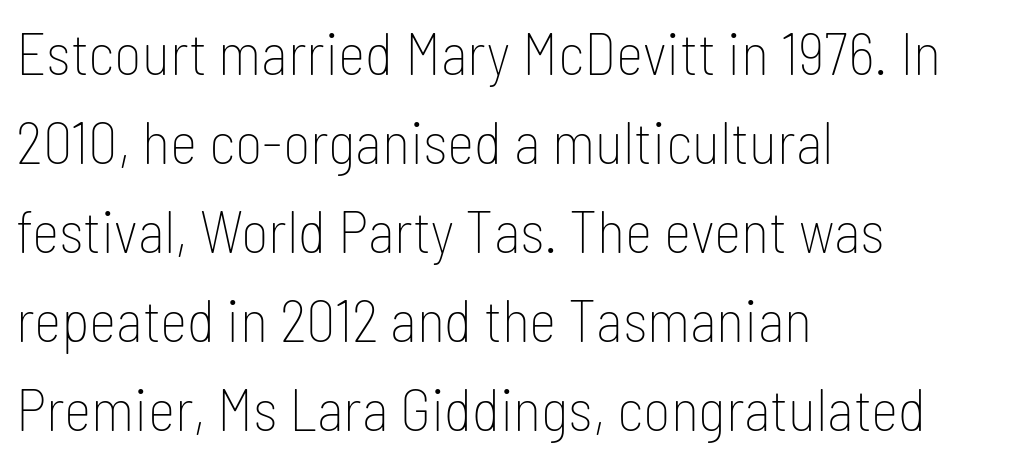
{"serif": "no", "italic": "no", "bold": "no", "weight": "thin", "width": "condensed", "stroke_contrast": "low", "x_height": "medium", "monospaced": "no", "underline": "no", "align": "left", "line_spacing": "normal", "line_spacing_ratio": 1.51, "letter_spacing": "normal", "letter_spacing_em": 0.0, "glyph_px": 59}
